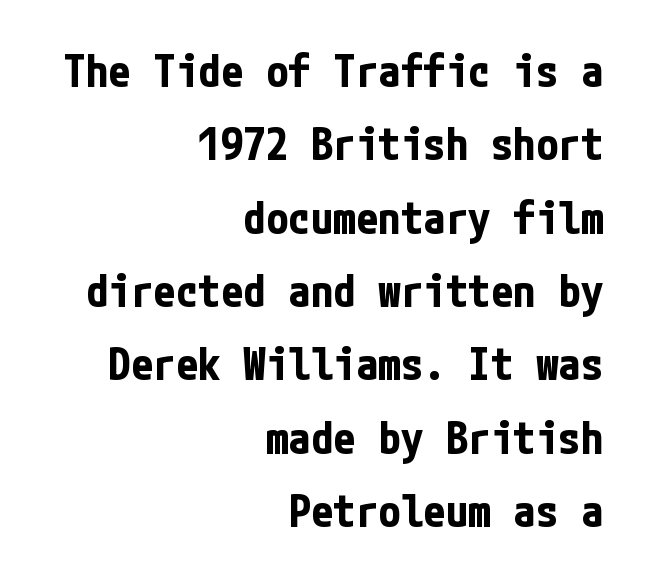
The image shows 45 px bold, condensed sans-serif type, upright; set right-aligned, normal line spacing (1.63x), normal letter spacing, not underlined; low stroke contrast and a medium x-height.
